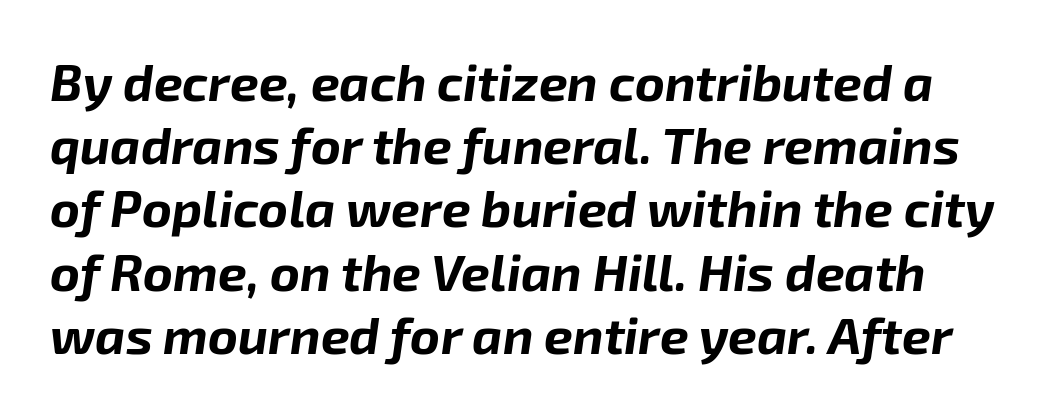
{"italic": "yes", "lean": "right", "slant_degrees": 8, "bold": "yes", "weight": "bold", "width": "normal", "stroke_contrast": "low", "x_height": "medium", "monospaced": "no", "underline": "no", "line_spacing_ratio": 1.24, "letter_spacing": "normal", "letter_spacing_em": 0.0, "glyph_px": 51}
